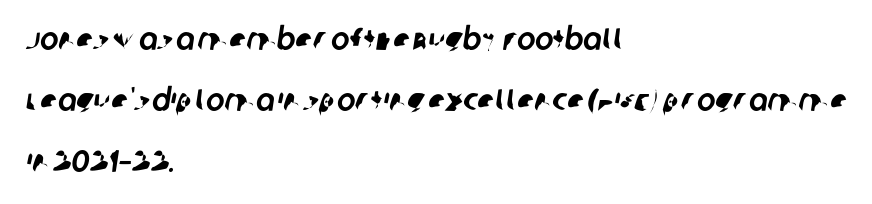
Q: Is the typeface a serif or a sans-serif typeface? A: Sans-serif.
Q: Is the text underlined? A: No.
Q: How is the paragraph aligned? A: Left-aligned.
Q: Is the spacing between letters normal or unusually wide? A: Normal.
Q: Is the spacing between lines tight, normal or loose? A: Loose.
Q: Width (condensed, normal, or wide)? A: Normal.
Q: Stroke contrast? A: Low.
Q: x-height? A: Large.
Q: Monospaced? A: No.
